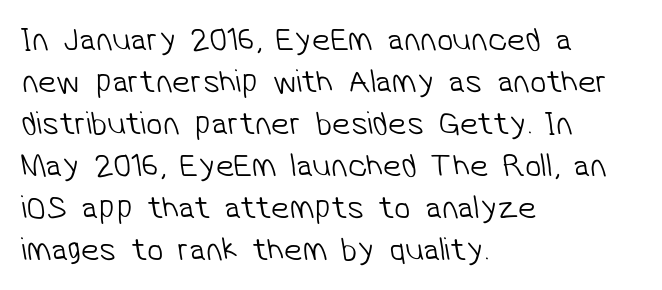
Q: Is the text bold? A: No.
Q: Is the typeface a serif or a sans-serif typeface? A: Sans-serif.
Q: Is the text underlined? A: No.
Q: How is the paragraph aligned? A: Left-aligned.
Q: Is the spacing between letters normal or unusually wide? A: Normal.
Q: Is the spacing between lines tight, normal or loose? A: Normal.
Q: Width (condensed, normal, or wide)? A: Normal.
Q: Stroke contrast? A: Low.
Q: x-height? A: Medium.
Q: Monospaced? A: No.
